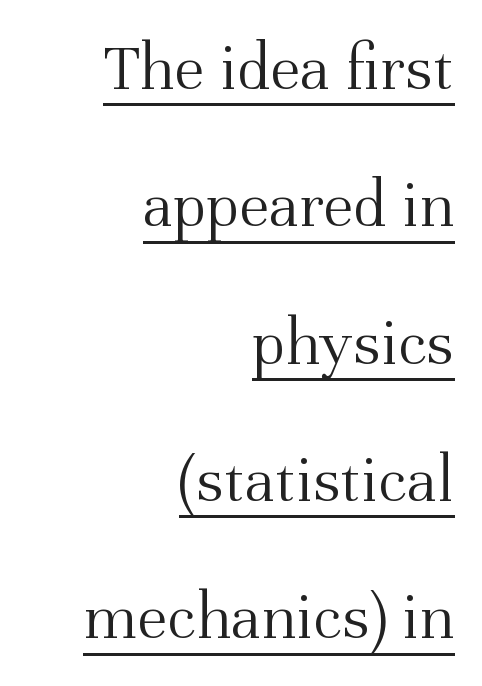
Q: Is the text bold? A: No.
Q: Is the text italic (slanted)? A: No, it is upright.
Q: Is the typeface a serif or a sans-serif typeface? A: Serif.
Q: Is the text underlined? A: Yes.
Q: How is the paragraph aligned? A: Right-aligned.
Q: Is the spacing between letters normal or unusually wide? A: Normal.
Q: Is the spacing between lines tight, normal or loose? A: Loose.
Q: Width (condensed, normal, or wide)? A: Normal.
Q: Stroke contrast? A: Medium.
Q: x-height? A: Medium.
Q: Monospaced? A: No.
